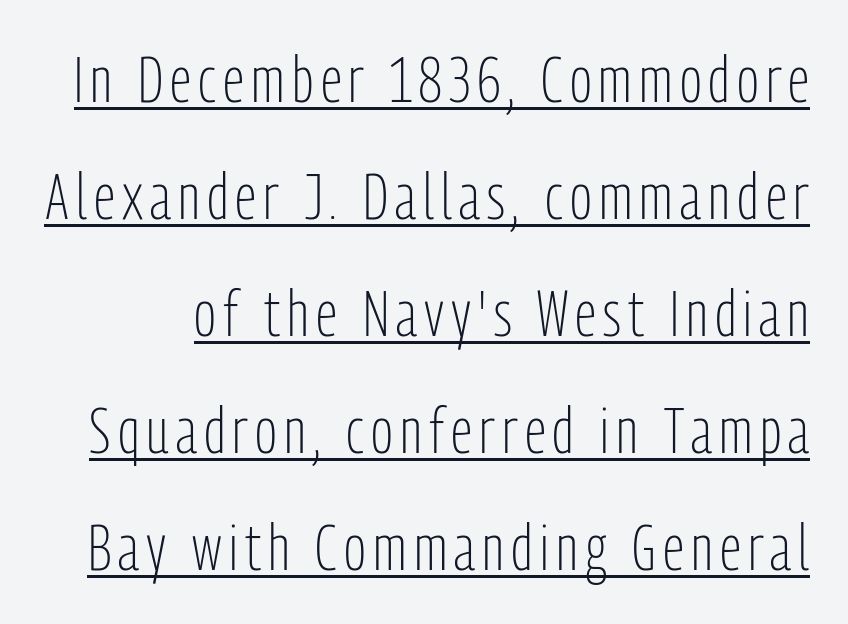
Looks like regular typesetting: each glyph gets only the width it needs. No italicization has been applied; the sample stays upright. These lines are composed in type without serifs. Heft: none added — not bold. This sample carries an underscore along the baseline area.
